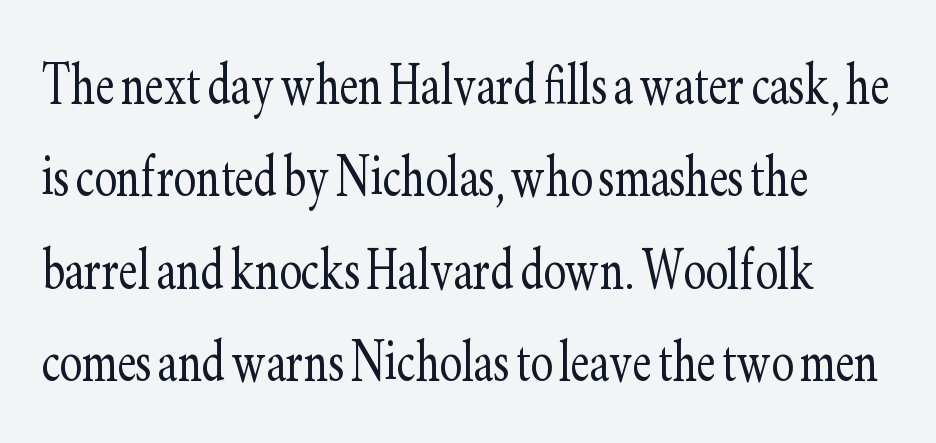
The horizontal fit of the characters is conventional and even. Plain, unruled lines of type. This is serif lettering, the kind often seen in printed books. Normally led — the rows are evenly, conventionally spaced. Is there any slant? The stems are plumb. The face looks like a standard text weight, possibly lighter.
